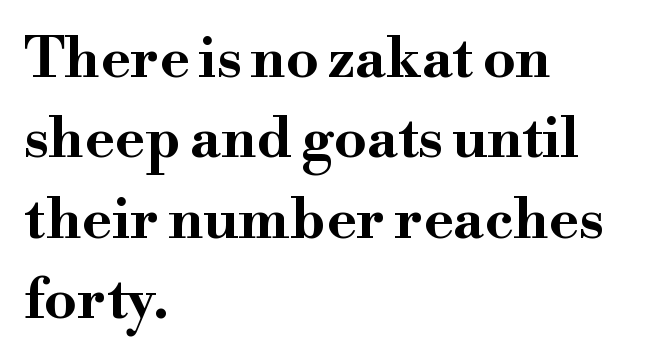
The lines are quadded left. The string is rendered with underlining switched off. Each word holds together tightly as a unit, with standard inter-letter gaps. Character widths vary here, with narrow letters taking less room than wide ones.
